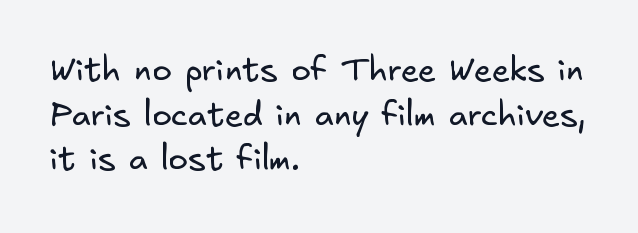
The image shows 33 px regular-weight sans-serif type; set left-aligned, normal line spacing (1.35x), normal letter spacing, not underlined; low stroke contrast and a small x-height.
